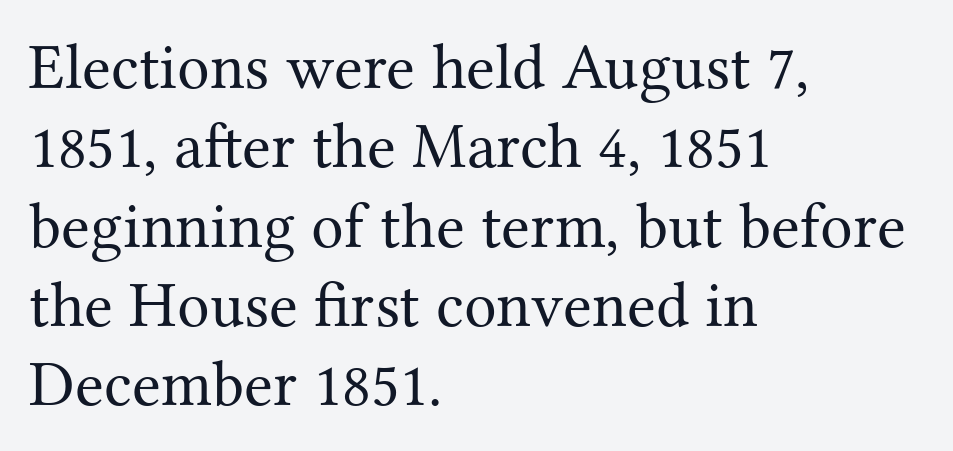
Q: Is the text bold? A: No.
Q: Is the text italic (slanted)? A: No, it is upright.
Q: Is the typeface a serif or a sans-serif typeface? A: Serif.
Q: Is the text underlined? A: No.
Q: How is the paragraph aligned? A: Left-aligned.
Q: Is the spacing between letters normal or unusually wide? A: Normal.
Q: Width (condensed, normal, or wide)? A: Normal.
Q: Stroke contrast? A: Medium.
Q: x-height? A: Medium.
Q: Monospaced? A: No.
